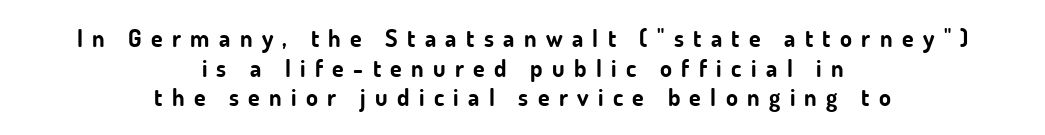
Students, this is bold: see how much ink each stroke carries. Rendered with straight, roman letterforms. In terms of letterspacing, this is a distinctly airy, spread setting. Underlining? Definitely not there. The text block is weighted toward neither margin, spreading evenly from the middle.
